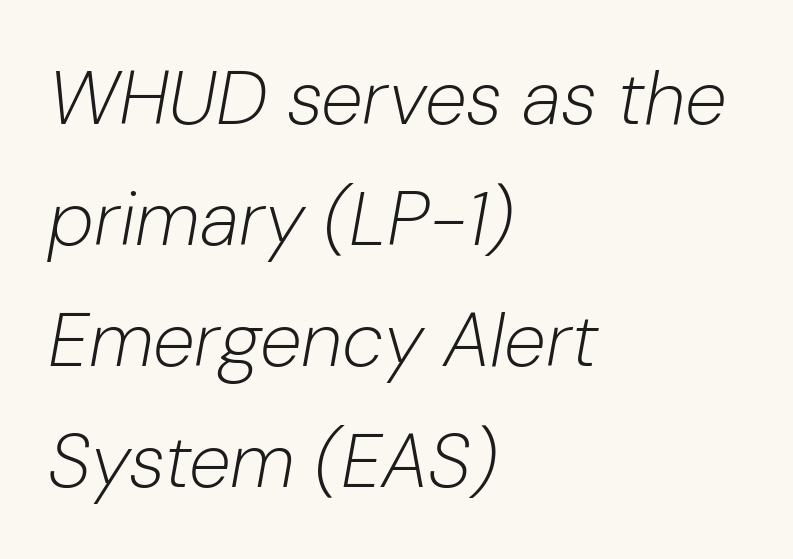
Q: Is the text bold? A: No.
Q: Is the text italic (slanted)? A: Yes, it leans right by about 10 degrees.
Q: Is the text underlined? A: No.
Q: How is the paragraph aligned? A: Left-aligned.
Q: Is the spacing between letters normal or unusually wide? A: Normal.
Q: Is the spacing between lines tight, normal or loose? A: Normal.
Q: Width (condensed, normal, or wide)? A: Normal.
Q: Stroke contrast? A: Low.
Q: x-height? A: Medium.
Q: Monospaced? A: No.
